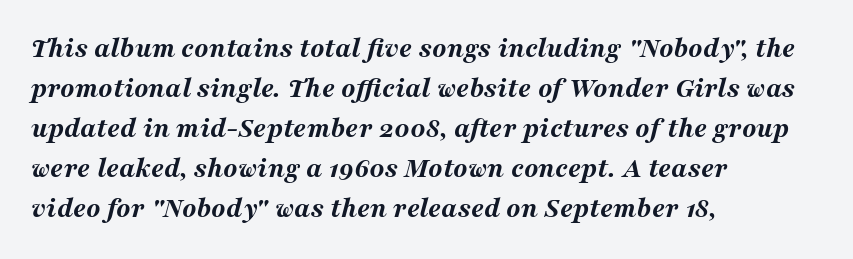
Q: Is the text bold? A: Yes.
Q: Is the text italic (slanted)? A: Yes, it leans right by about 16 degrees.
Q: Is the text underlined? A: No.
Q: How is the paragraph aligned? A: Left-aligned.
Q: Is the spacing between letters normal or unusually wide? A: Normal.
Q: Is the spacing between lines tight, normal or loose? A: Normal.
Q: Width (condensed, normal, or wide)? A: Wide.
Q: Stroke contrast? A: Medium.
Q: x-height? A: Medium.
Q: Monospaced? A: No.
